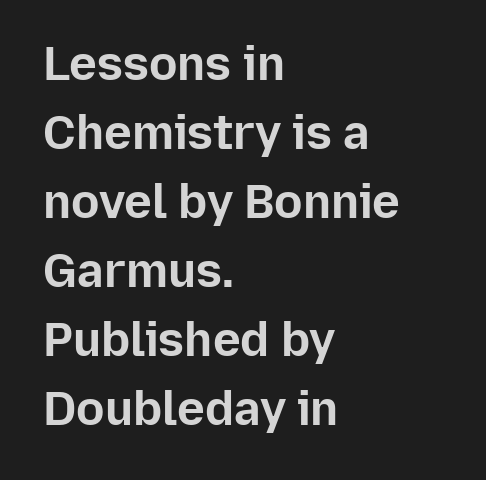
{"serif": "no", "italic": "no", "bold": "yes", "weight": "bold", "width": "normal", "stroke_contrast": "low", "x_height": "medium", "monospaced": "no", "underline": "no", "align": "left", "line_spacing": "normal", "line_spacing_ratio": 1.47, "letter_spacing": "normal", "letter_spacing_em": 0.0, "glyph_px": 47}
